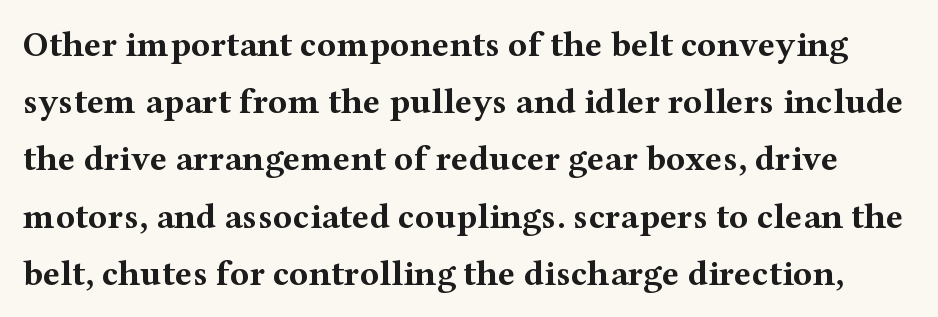
Q: Is the text bold? A: Yes.
Q: Is the text italic (slanted)? A: No, it is upright.
Q: Is the typeface a serif or a sans-serif typeface? A: Serif.
Q: Is the text underlined? A: No.
Q: Is the spacing between letters normal or unusually wide? A: Normal.
Q: Is the spacing between lines tight, normal or loose? A: Normal.
Q: Width (condensed, normal, or wide)? A: Wide.
Q: Stroke contrast? A: Medium.
Q: x-height? A: Medium.
Q: Monospaced? A: No.
